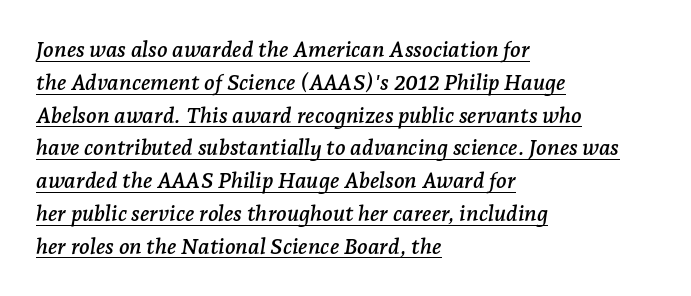
The image shows 22 px text type, italic (leaning right); set left-aligned, normal line spacing (1.49x), normal letter spacing, underlined.
